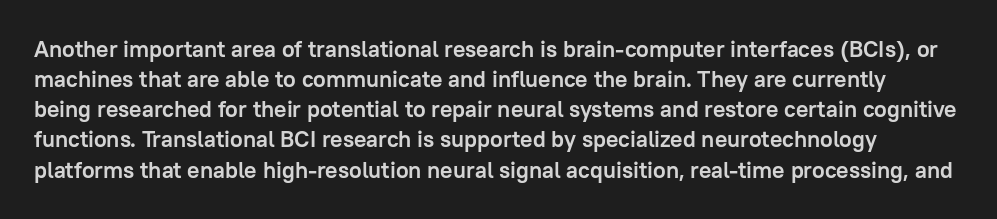
Q: Is the text bold? A: Yes.
Q: Is the text italic (slanted)? A: No, it is upright.
Q: Is the text underlined? A: No.
Q: Is the spacing between letters normal or unusually wide? A: Normal.
Q: Is the spacing between lines tight, normal or loose? A: Normal.
